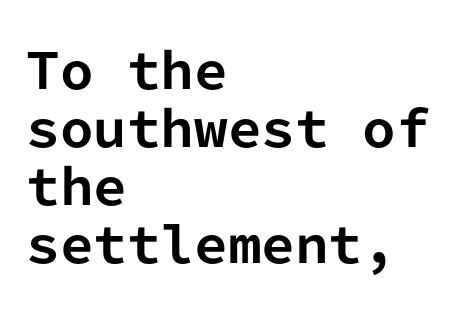
The image shows 48 px bold sans-serif type, upright, monospaced; set left-aligned, line spacing 1.21x, normal letter spacing, not underlined; low stroke contrast and a medium x-height.
